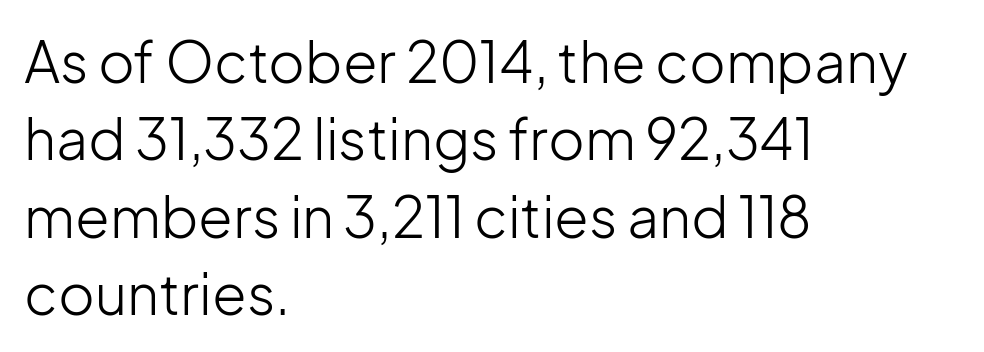
Q: Is the text bold? A: No.
Q: Is the text italic (slanted)? A: No, it is upright.
Q: Is the typeface a serif or a sans-serif typeface? A: Sans-serif.
Q: Is the text underlined? A: No.
Q: How is the paragraph aligned? A: Left-aligned.
Q: Is the spacing between letters normal or unusually wide? A: Normal.
Q: Is the spacing between lines tight, normal or loose? A: Normal.
Q: Width (condensed, normal, or wide)? A: Normal.
Q: Stroke contrast? A: Low.
Q: x-height? A: Medium.
Q: Monospaced? A: No.
